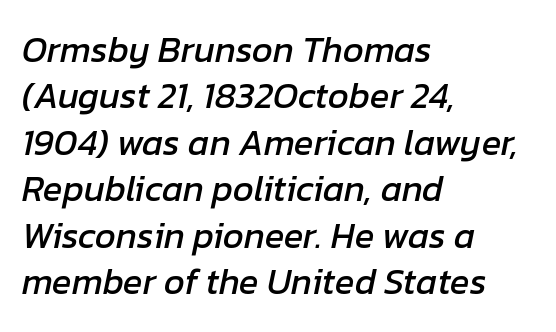
If you drew a line through each stem, it would be angled. Each letter keeps its own natural width here, so spacing adapts to shape. All the whitespace from short lines collects on the right. Decoration check: the copy has no underline. Inter-character spacing is left at the font's built-in metrics.
